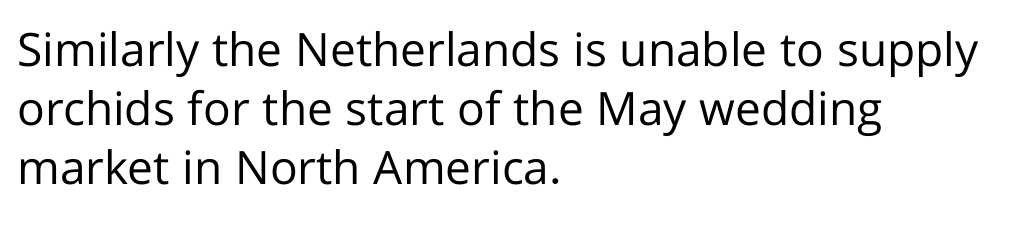
Designer's note — italics off, roman on. The leading is moderate, giving the passage an even texture. These lines are rendered in a variable-pitch font. Heft: none added — not bold. The passage shown is typeset with a sans-serif family. The foot of each line stays bare and open.
